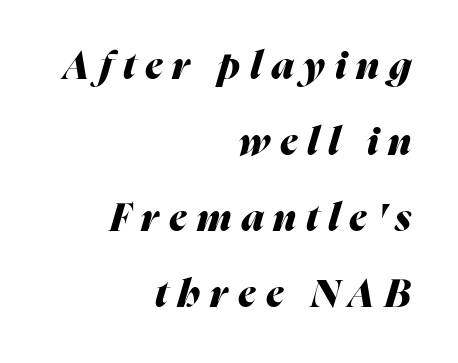
Q: Is the text bold? A: Yes.
Q: Is the text italic (slanted)? A: Yes, it leans right by about 16 degrees.
Q: Is the text underlined? A: No.
Q: How is the paragraph aligned? A: Right-aligned.
Q: Is the spacing between letters normal or unusually wide? A: Unusually wide.
Q: Is the spacing between lines tight, normal or loose? A: Loose.
Q: Width (condensed, normal, or wide)? A: Normal.
Q: Stroke contrast? A: Medium.
Q: x-height? A: Medium.
Q: Monospaced? A: No.
